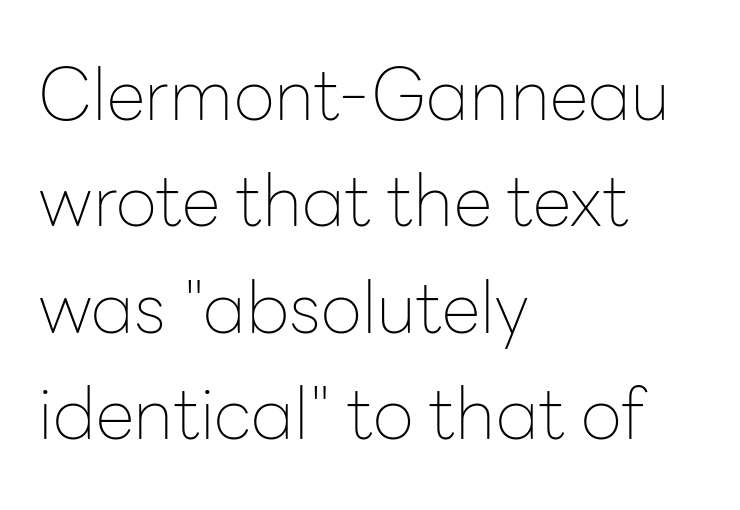
Q: Is the text bold? A: No.
Q: Is the text italic (slanted)? A: No, it is upright.
Q: Is the typeface a serif or a sans-serif typeface? A: Sans-serif.
Q: Is the text underlined? A: No.
Q: How is the paragraph aligned? A: Left-aligned.
Q: Is the spacing between letters normal or unusually wide? A: Normal.
Q: Is the spacing between lines tight, normal or loose? A: Normal.
Q: Width (condensed, normal, or wide)? A: Normal.
Q: Stroke contrast? A: Low.
Q: x-height? A: Medium.
Q: Monospaced? A: No.
